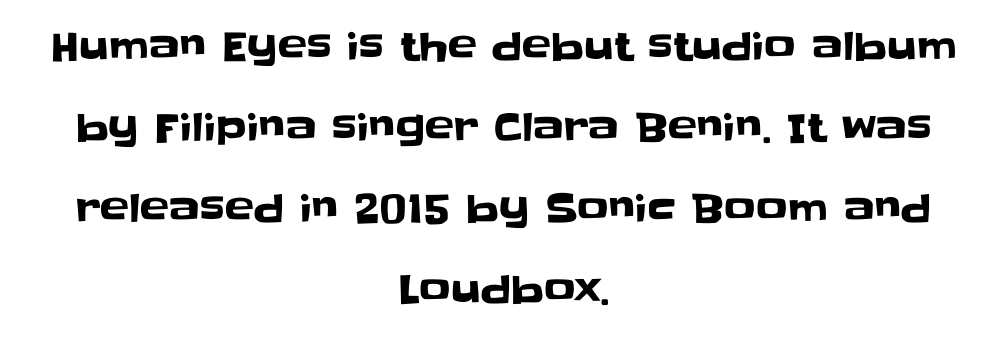
{"serif": "no", "italic": "no", "width": "normal", "stroke_contrast": "low", "x_height": "large", "monospaced": "no", "underline": "no", "align": "center", "line_spacing": "loose", "line_spacing_ratio": 2.08, "letter_spacing": "normal", "letter_spacing_em": 0.0, "glyph_px": 39}
